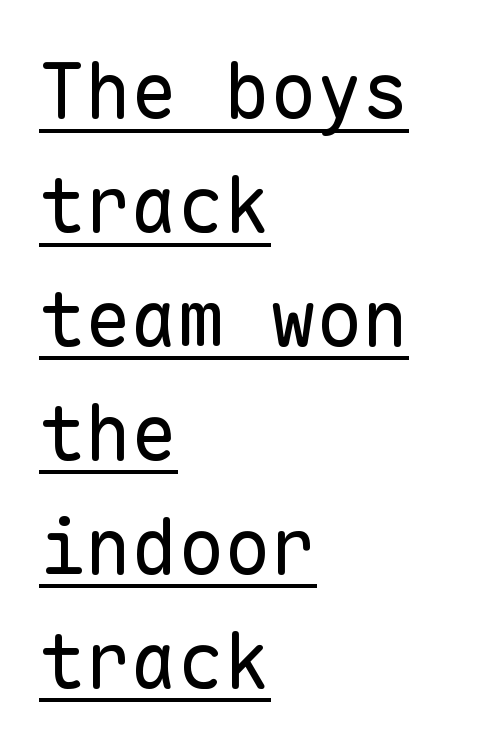
{"serif": "no", "italic": "no", "bold": "no", "weight": "regular", "width": "normal", "stroke_contrast": "low", "x_height": "medium", "monospaced": "yes", "underline": "yes", "align": "left", "line_spacing": "normal", "line_spacing_ratio": 1.48, "letter_spacing": "normal", "letter_spacing_em": 0.0, "glyph_px": 77}
